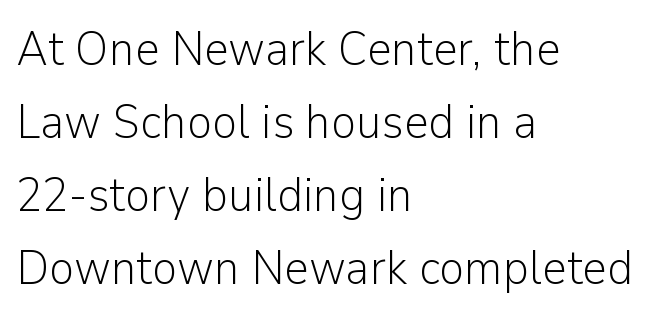
If you drew a line through each stem, it would be perfectly vertical. Is this a fixed-width face? No — the glyphs have proportional, varying widths. Line spacing here is normal. The words here are not underlined. Horizontally, the lines are justified to the leading edge only. You can tell from the bare stems that sans-serif type was used.
